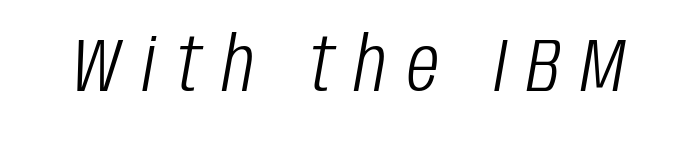
Bold? No — there's no thickening of the strokes. Rendered with sloped, italic letterforms. Think of a printed novel: that variable character pitch is what you see here. The letters are spread apart with noticeably loose tracking. The specimen omits any rule beneath the text block's lines.
